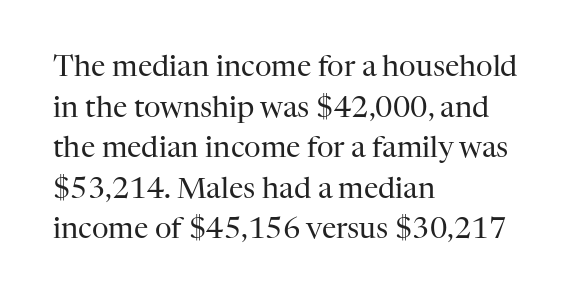
Line starts are locked; line ends wander. Spacing between characters is what you'd get straight out of the box. What kind of face is this? One with serifs. A bare baseline throughout the passage.
